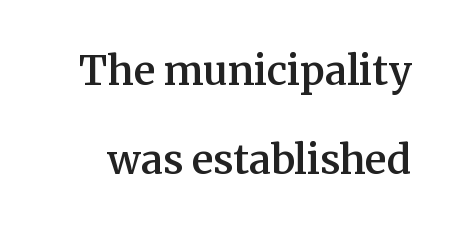
The image shows 40 px semibold serif type, upright; set loose line spacing (2.23x), normal letter spacing, not underlined; medium stroke contrast and a medium x-height.
